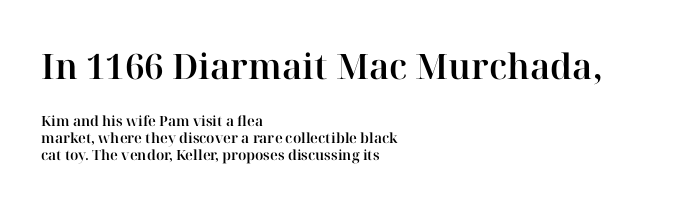
This rendering employs a face with finishing strokes, i.e., a serif. This sample is left-justified, so line endings fall wherever the words run out. Only glyphs here, with clear space below each row. Size contrast runs from large at the top to small at the bottom. Honestly, the letter spacing is just normal — you wouldn't notice it.
